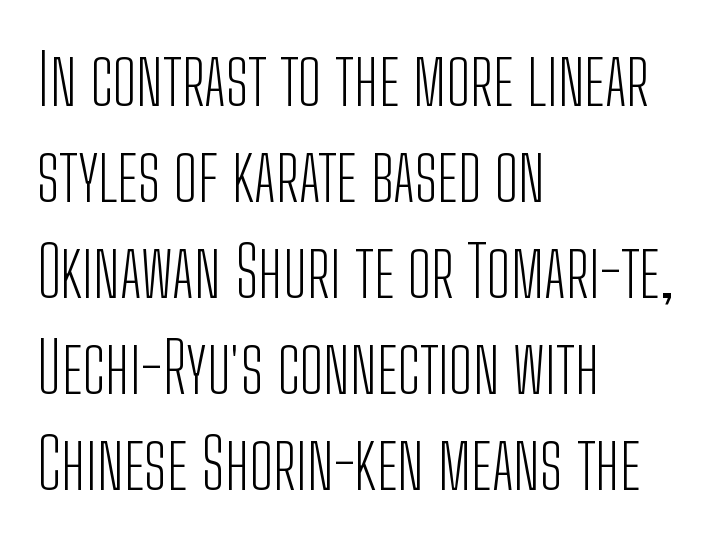
Rows of type keep a routine distance in the vertical direction. The font is comparable to plain body text, perhaps lighter. The letters sit at their default tracking, neither squeezed nor spread. Bare-footed words on every line. Style check: upright. The characters display no serif detailing; their extremities are plain.
